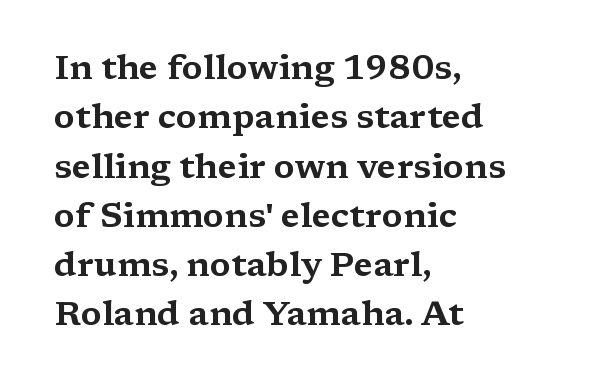
The image shows 34 px wide serif type, upright; set left-aligned, normal line spacing (1.45x), normal letter spacing, not underlined; medium stroke contrast and a medium x-height.
